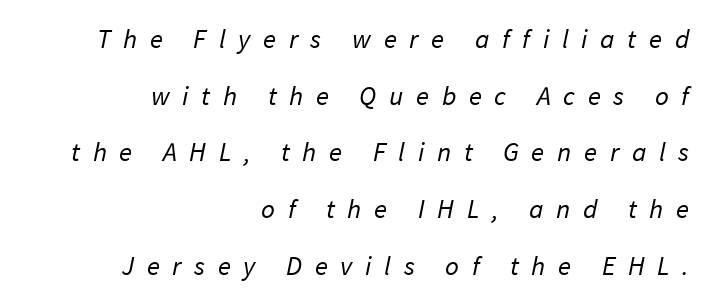
The block of text is sparse from top to bottom, with ample space between rows. Plain, unruled lines of type. Is the block centered? No — it sits flush against the right margin. Vertical stems look standard width or narrower in stroke. Is the letter spacing exaggerated? Yes — the characters are pushed far apart.
